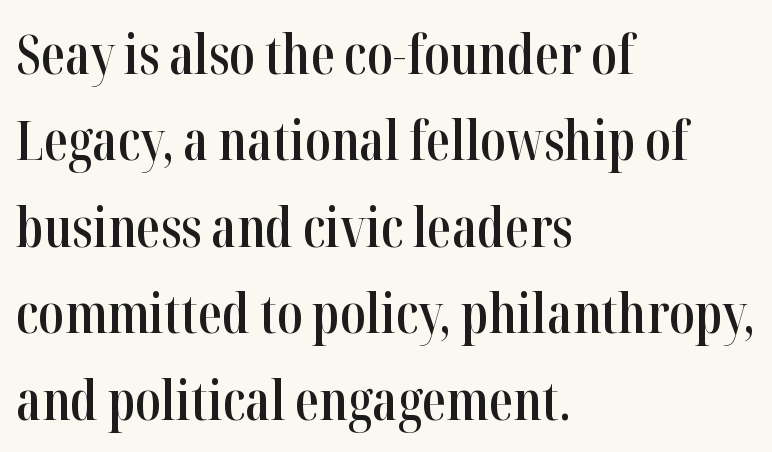
The image shows 54 px semibold, condensed serif type, upright; set left-aligned, normal line spacing (1.6x), normal letter spacing, not underlined; high stroke contrast and a medium x-height.
